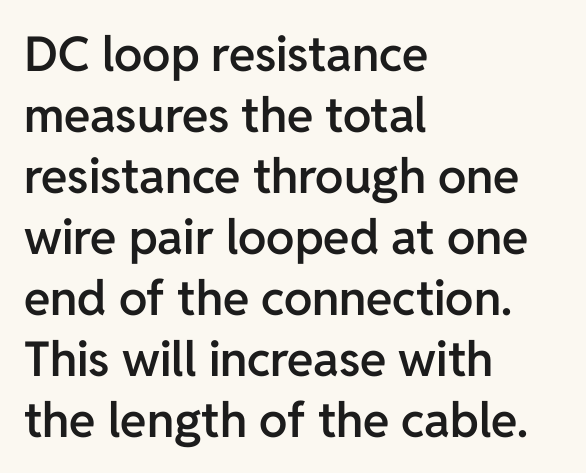
The image shows 48 px semibold sans-serif type, upright; set left-aligned, normal line spacing (1.27x), normal letter spacing, not underlined; low stroke contrast and a medium x-height.
